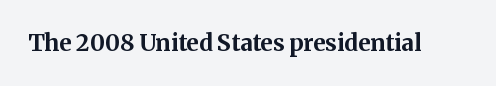
The image shows 23 px bold type, upright; set normal letter spacing, not underlined.
